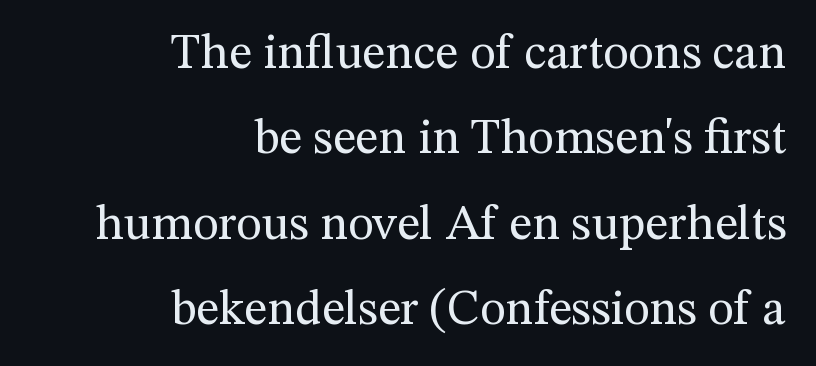
Q: Is the text bold? A: No.
Q: Is the text italic (slanted)? A: No, it is upright.
Q: Is the typeface a serif or a sans-serif typeface? A: Serif.
Q: Is the text underlined? A: No.
Q: How is the paragraph aligned? A: Right-aligned.
Q: Is the spacing between letters normal or unusually wide? A: Normal.
Q: Width (condensed, normal, or wide)? A: Normal.
Q: Stroke contrast? A: Medium.
Q: x-height? A: Medium.
Q: Monospaced? A: No.
